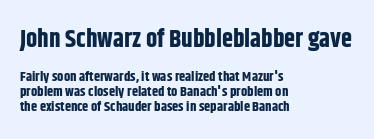
Q: Is the text bold? A: Yes.
Q: Is the text italic (slanted)? A: No, it is upright.
Q: Is the text underlined? A: No.
Q: How is the paragraph aligned? A: Left-aligned.
Q: Is the spacing between letters normal or unusually wide? A: Normal.
Q: Is the spacing between lines tight, normal or loose? A: Tight.
Q: Which block of text is set in a larger size, the first (top) or the second (bottom)? A: The first (top) one.
